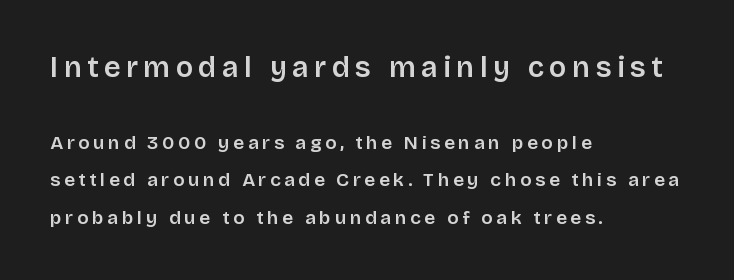
Examine the stroke ends and you'll find no serifs. The passage shown is not underscored anywhere. The vertical gap from one line to the next is large. This is the regular roman posture of the typeface. Two sizes are in play, and the larger belongs to the first block.
